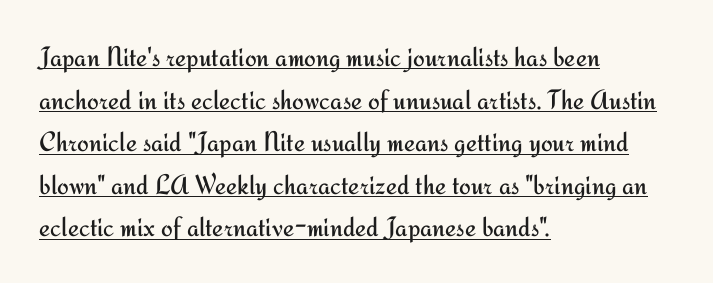
Q: Is the text bold? A: No.
Q: Is the text italic (slanted)? A: No, it is upright.
Q: Is the typeface a serif or a sans-serif typeface? A: Sans-serif.
Q: Is the text underlined? A: Yes.
Q: How is the paragraph aligned? A: Left-aligned.
Q: Is the spacing between letters normal or unusually wide? A: Normal.
Q: Is the spacing between lines tight, normal or loose? A: Normal.
Q: Width (condensed, normal, or wide)? A: Normal.
Q: Stroke contrast? A: Medium.
Q: x-height? A: Small.
Q: Monospaced? A: No.
